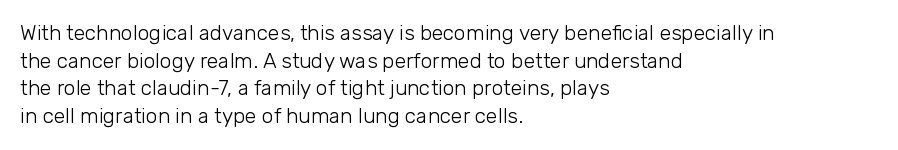
The image shows 21 px text type, upright; set left-aligned, normal line spacing (1.32x), normal letter spacing, not underlined.
